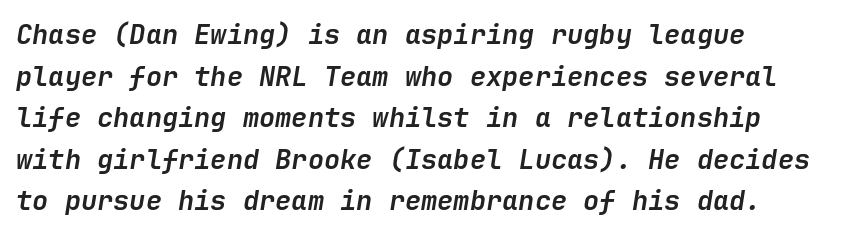
Q: Is the text bold? A: Yes.
Q: Is the text italic (slanted)? A: Yes, it leans right by about 9 degrees.
Q: Is the text underlined? A: No.
Q: How is the paragraph aligned? A: Left-aligned.
Q: Is the spacing between letters normal or unusually wide? A: Normal.
Q: Is the spacing between lines tight, normal or loose? A: Normal.
